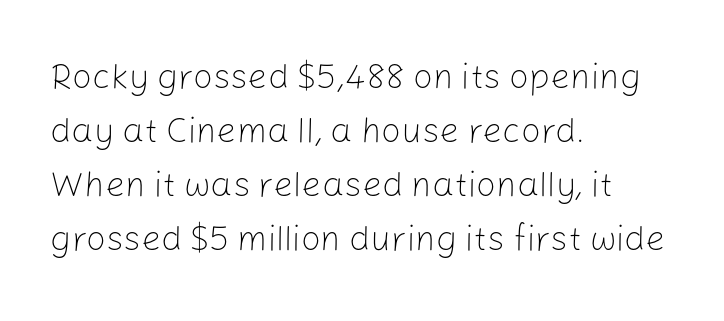
The passage shown is not bold in any degree. The typeface chosen for these lines omits serifs. The rendering keeps characters at their native spacing. A classic flush-left, rag-right setting is used for this passage.
